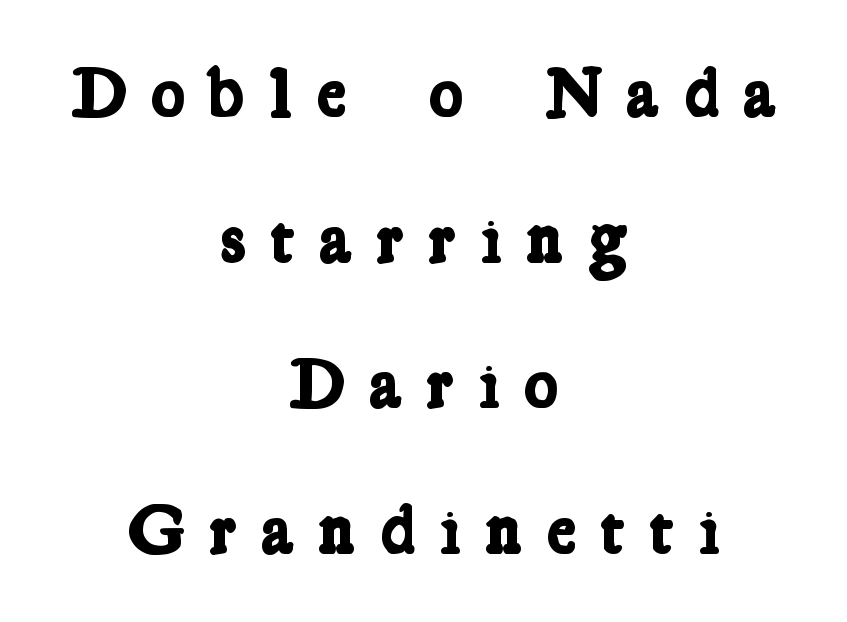
The image shows 71 px bold, condensed serif type; set centered, loose line spacing (2.05x), unusually wide letter spacing (+0.34 em), not underlined; low stroke contrast and a medium x-height.
